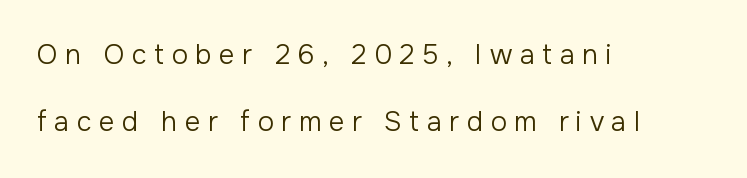
Reading down the column, the eye jumps a long way to each next line. Alignment: flush left. This sample uses an upright cut, with every glyph sitting square on the baseline. A quiet, ordinary-to-light weight characterises the typeface. The specimen omits any rule beneath the text block's lines. The horizontal fit of the characters is loose and conspicuously gappy.
